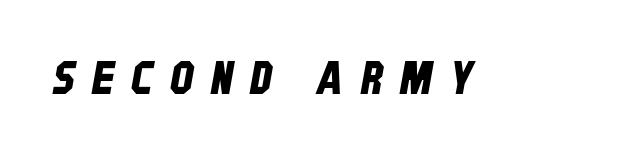
Think of a printed novel: that variable character pitch is what you see here. Letter spacing: wide. The area under the type is left untouched. What kind of face is this? One without serifs — a sans.
